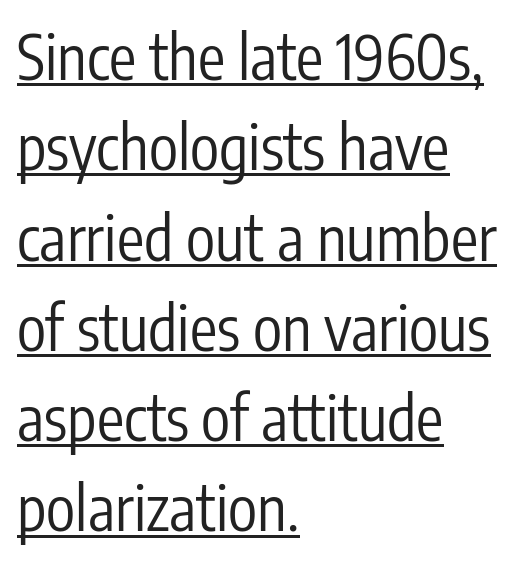
Q: Is the text bold? A: No.
Q: Is the text italic (slanted)? A: No, it is upright.
Q: Is the typeface a serif or a sans-serif typeface? A: Sans-serif.
Q: Is the text underlined? A: Yes.
Q: How is the paragraph aligned? A: Left-aligned.
Q: Is the spacing between letters normal or unusually wide? A: Normal.
Q: Is the spacing between lines tight, normal or loose? A: Normal.
Q: Width (condensed, normal, or wide)? A: Condensed.
Q: Stroke contrast? A: Low.
Q: x-height? A: Medium.
Q: Monospaced? A: No.
